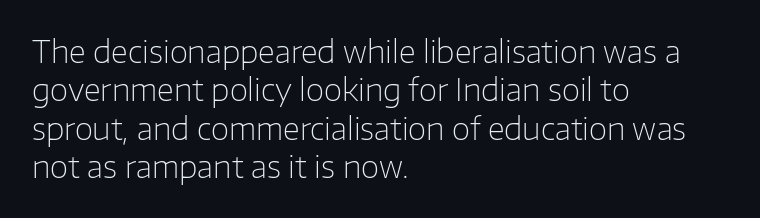
Q: Is the text bold? A: No.
Q: Is the text italic (slanted)? A: No, it is upright.
Q: Is the typeface a serif or a sans-serif typeface? A: Sans-serif.
Q: Is the text underlined? A: No.
Q: How is the paragraph aligned? A: Left-aligned.
Q: Is the spacing between letters normal or unusually wide? A: Normal.
Q: Is the spacing between lines tight, normal or loose? A: Normal.
Q: Width (condensed, normal, or wide)? A: Normal.
Q: Stroke contrast? A: Low.
Q: x-height? A: Medium.
Q: Monospaced? A: No.
